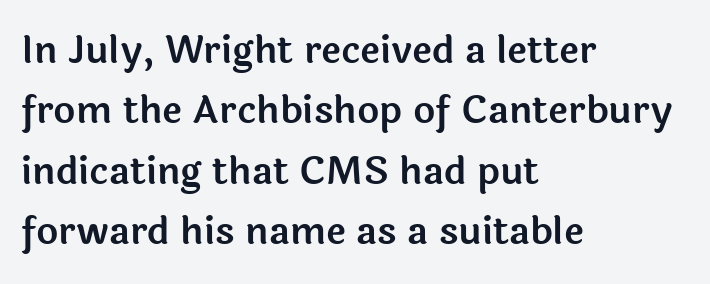
The image shows 38 px sans-serif type, upright; set left-aligned, normal line spacing (1.59x), normal letter spacing, not underlined; a medium x-height.
